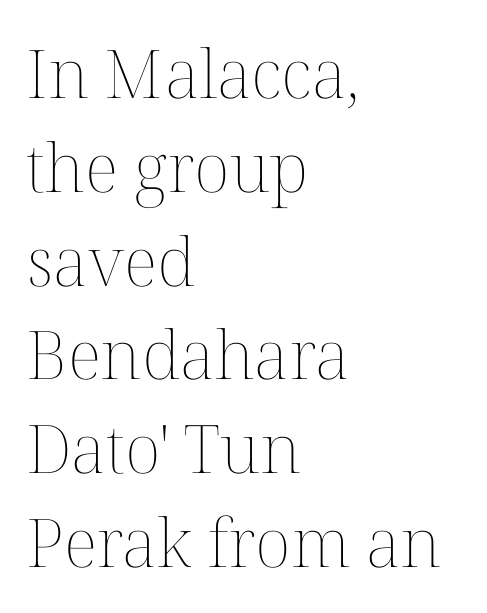
{"italic": "no", "bold": "no", "weight": "thin", "width": "normal", "stroke_contrast": "medium", "x_height": "medium", "monospaced": "no", "underline": "no", "align": "left", "line_spacing": "normal", "line_spacing_ratio": 1.4, "letter_spacing": "normal", "letter_spacing_em": 0.0, "glyph_px": 67}
